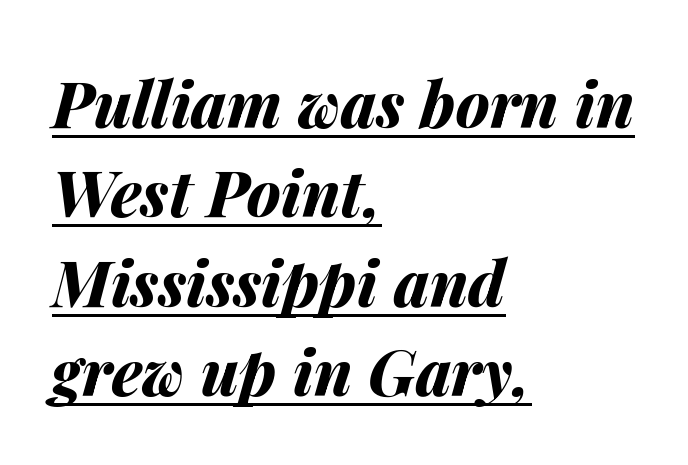
Here the designer chose a conventional face with non-uniform glyph widths. Is there an underline? Yes — a line sits under the letters. Default kerning and tracking; the words read as compact shapes. The passage shown stacks its lines at a standard gap.
